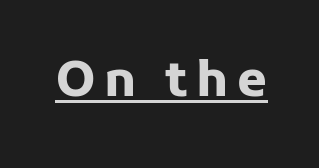
The image shows 48 px heavy sans-serif type, upright; set underlined; low stroke contrast and a medium x-height.
